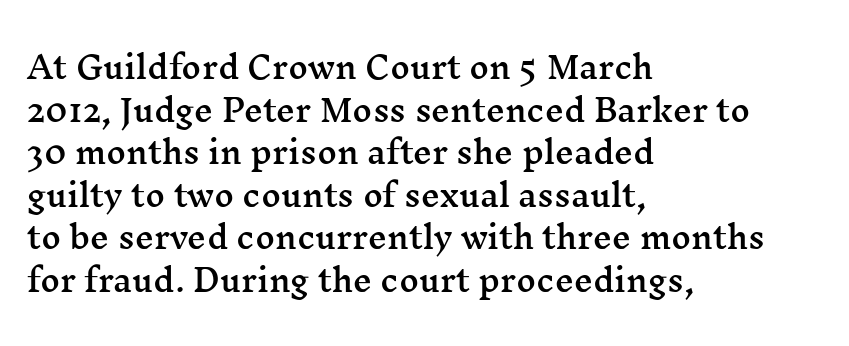
The image shows 30 px wide serif type, upright; set left-aligned, normal line spacing (1.42x), normal letter spacing, not underlined; medium stroke contrast and a medium x-height.
